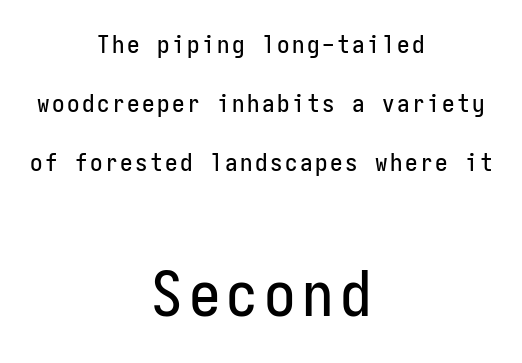
The image shows 63 px condensed sans-serif type, upright, monospaced; set centered, loose line spacing (2.36x), not underlined; the second (bottom) block is 2.52x larger; low stroke contrast and a medium x-height.
